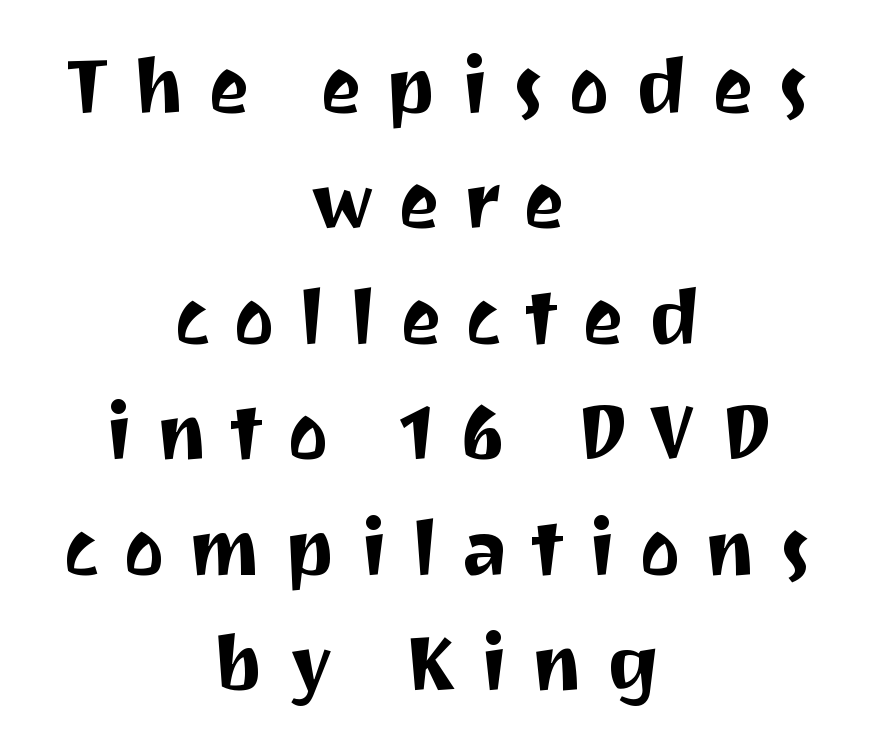
The image shows 78 px sans-serif type, upright; set centered, normal line spacing (1.48x), unusually wide letter spacing (+0.3 em), not underlined; medium stroke contrast and a medium x-height.
